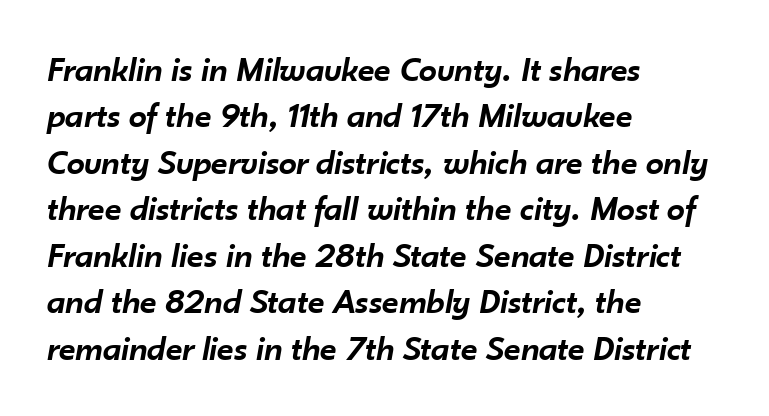
{"italic": "yes", "lean": "right", "slant_degrees": 10, "bold": "semi", "weight": "semibold", "width": "normal", "stroke_contrast": "low", "x_height": "small", "monospaced": "no", "underline": "no", "align": "left", "line_spacing": "normal", "line_spacing_ratio": 1.29, "letter_spacing": "normal", "letter_spacing_em": 0.0, "glyph_px": 36}
